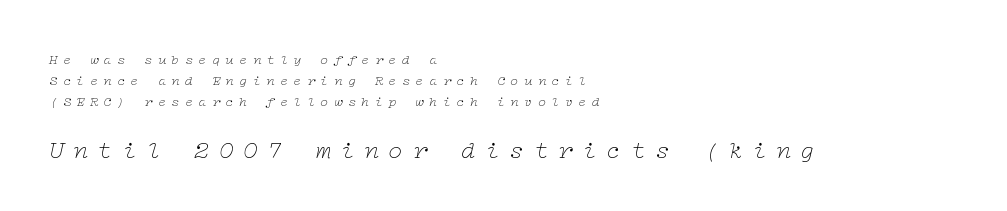
Q: Is the text bold? A: No.
Q: Is the text italic (slanted)? A: Yes, it leans right by about 12 degrees.
Q: Is the text underlined? A: No.
Q: How is the paragraph aligned? A: Left-aligned.
Q: Is the spacing between letters normal or unusually wide? A: Unusually wide.
Q: Is the spacing between lines tight, normal or loose? A: Normal.
Q: Which block of text is set in a larger size, the first (top) or the second (bottom)? A: The second (bottom) one.
